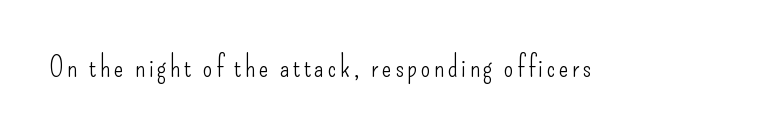
Q: Is the text bold? A: No.
Q: Is the text italic (slanted)? A: No, it is upright.
Q: Is the typeface a serif or a sans-serif typeface? A: Sans-serif.
Q: Is the text underlined? A: No.
Q: Width (condensed, normal, or wide)? A: Condensed.
Q: Stroke contrast? A: Low.
Q: x-height? A: Small.
Q: Monospaced? A: No.
